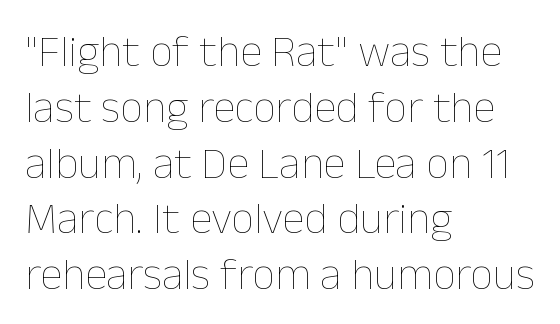
The letterforms sit at book weight or below. Each word holds together tightly as a unit, with standard inter-letter gaps. Descenders are the only things crossing below the line. The text block is weighted toward the left margin, trailing off unevenly rightward. The axis of the letterforms is exactly vertical.
